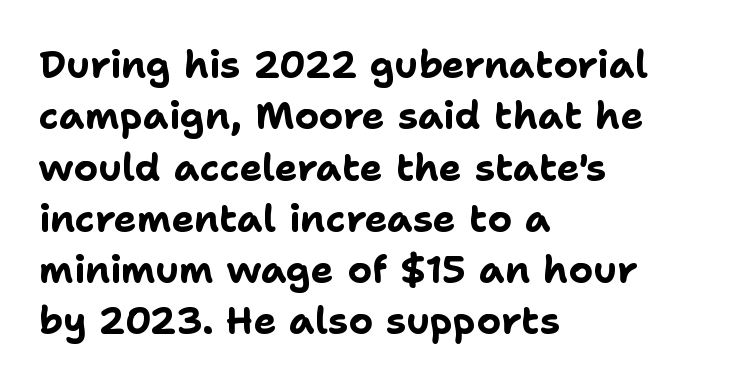
{"serif": "no", "italic": "no", "bold": "yes", "weight": "bold", "width": "normal", "stroke_contrast": "low", "x_height": "medium", "monospaced": "no", "underline": "no", "align": "left", "line_spacing": "normal", "line_spacing_ratio": 1.35, "letter_spacing": "normal", "letter_spacing_em": 0.0, "glyph_px": 38}
